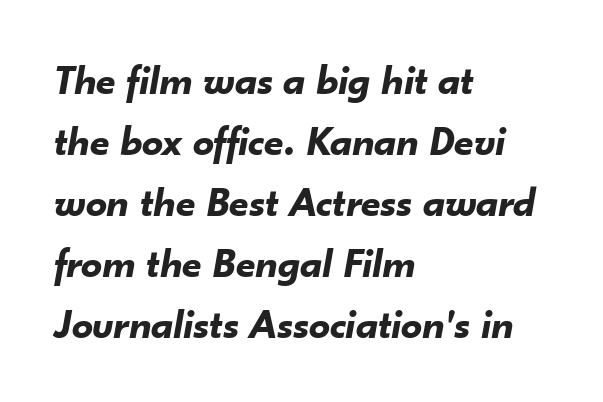
The letters advance in unequal steps, a hallmark of proportional type. If you drew a ruler down the left edge, every line would touch it. Typographic density is high because the face is bold. Has an underline been added? It has not.
